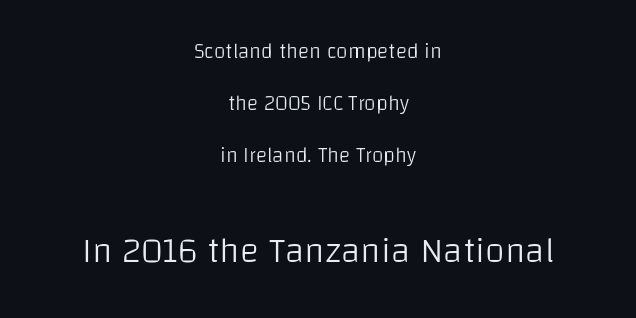
Nope, not italic — everything's standing straight. Descenders are the only things crossing below the line. The line texture is even and compact thanks to regular tracking. The face used here appears at its bigger size in the lower chunk. This is sans-serif lettering, the kind often seen on screens and signage. On a weight scale, this lands at 450 or below.
